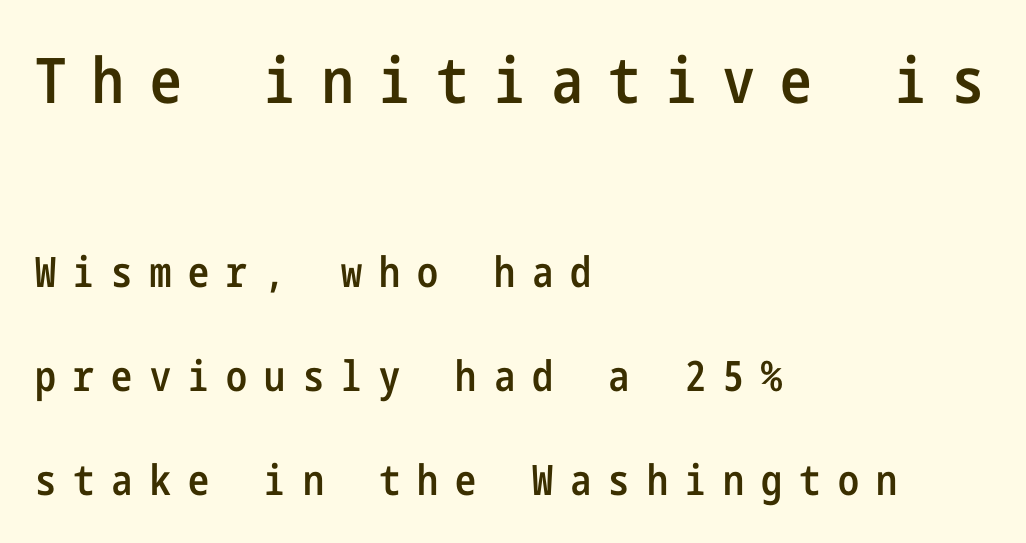
Q: Is the text bold? A: Semi-bold.
Q: Is the text italic (slanted)? A: No, it is upright.
Q: Is the typeface a serif or a sans-serif typeface? A: Sans-serif.
Q: Is the text underlined? A: No.
Q: How is the paragraph aligned? A: Left-aligned.
Q: Is the spacing between letters normal or unusually wide? A: Unusually wide.
Q: Is the spacing between lines tight, normal or loose? A: Loose.
Q: Which block of text is set in a larger size, the first (top) or the second (bottom)? A: The first (top) one.
Q: Width (condensed, normal, or wide)? A: Condensed.
Q: Stroke contrast? A: Low.
Q: x-height? A: Medium.
